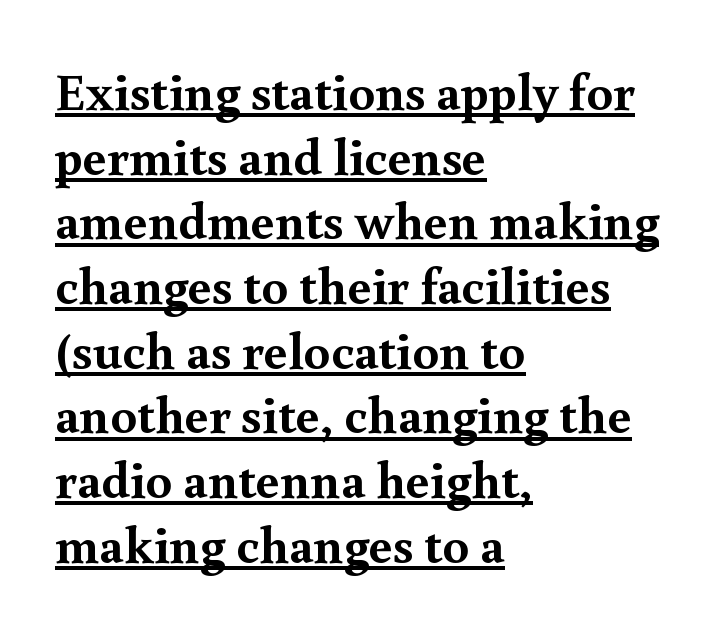
The image shows 53 px semibold serif type, upright; set left-aligned, line spacing 1.22x, normal letter spacing, underlined; a small x-height.
